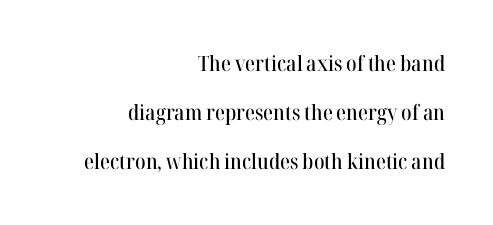
Q: Is the text italic (slanted)? A: No, it is upright.
Q: Is the text underlined? A: No.
Q: How is the paragraph aligned? A: Right-aligned.
Q: Is the spacing between letters normal or unusually wide? A: Normal.
Q: Is the spacing between lines tight, normal or loose? A: Loose.
